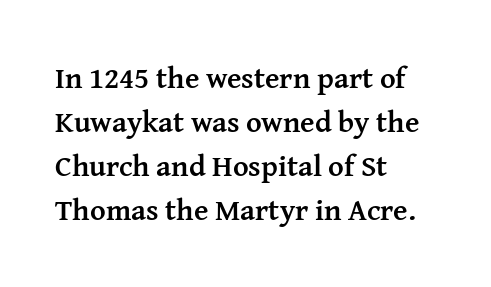
The image shows 30 px semibold serif type, upright; set left-aligned, normal line spacing (1.47x), normal letter spacing, not underlined; medium stroke contrast and a medium x-height.
